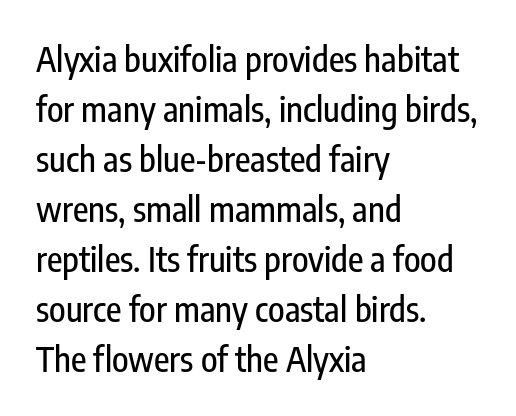
Q: Is the text italic (slanted)? A: No, it is upright.
Q: Is the typeface a serif or a sans-serif typeface? A: Sans-serif.
Q: Is the text underlined? A: No.
Q: How is the paragraph aligned? A: Left-aligned.
Q: Is the spacing between letters normal or unusually wide? A: Normal.
Q: Is the spacing between lines tight, normal or loose? A: Normal.
Q: Width (condensed, normal, or wide)? A: Condensed.
Q: Stroke contrast? A: Low.
Q: x-height? A: Medium.
Q: Monospaced? A: No.
